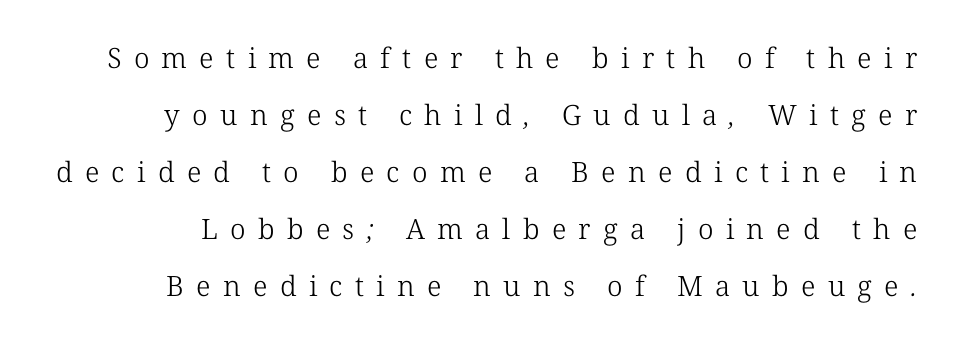
The image shows 28 px light serif type; set loose line spacing (2.04x), unusually wide letter spacing (+0.44 em), not underlined; low stroke contrast and a medium x-height.
